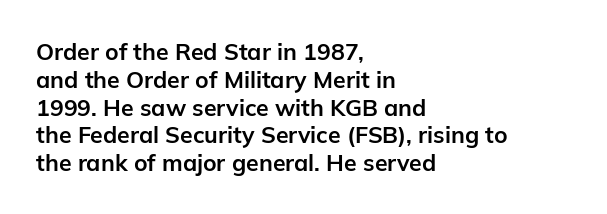
Q: Is the text bold? A: Yes.
Q: Is the text italic (slanted)? A: No, it is upright.
Q: Is the text underlined? A: No.
Q: How is the paragraph aligned? A: Left-aligned.
Q: Is the spacing between letters normal or unusually wide? A: Normal.
